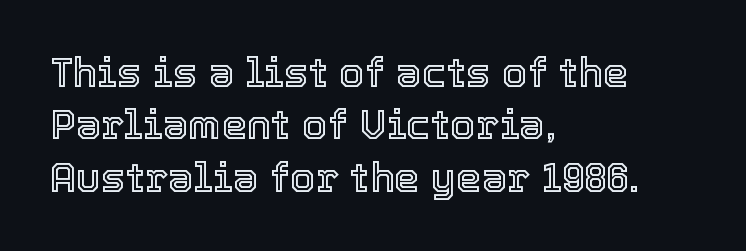
The image shows 41 px text type, upright; set left-aligned, normal line spacing (1.28x), normal letter spacing, not underlined; a medium x-height.
